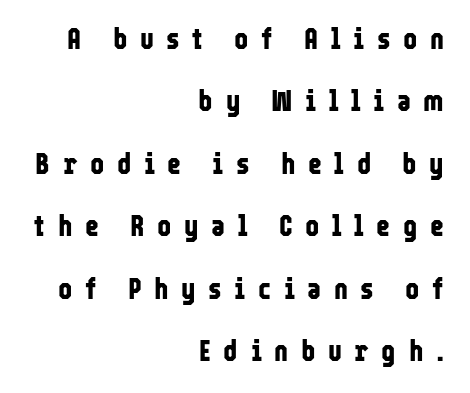
The image shows 30 px bold, condensed sans-serif type, upright; set right-aligned, loose line spacing (2.08x), unusually wide letter spacing (+0.42 em), not underlined; low stroke contrast and a medium x-height.
